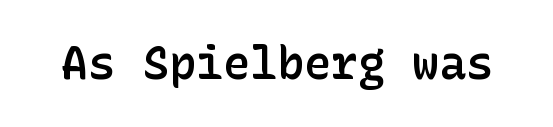
Q: Is the text bold? A: Semi-bold.
Q: Is the text italic (slanted)? A: No, it is upright.
Q: Is the typeface a serif or a sans-serif typeface? A: Sans-serif.
Q: Is the text underlined? A: No.
Q: Is the spacing between letters normal or unusually wide? A: Normal.
Q: Width (condensed, normal, or wide)? A: Normal.
Q: Stroke contrast? A: Low.
Q: x-height? A: Medium.
